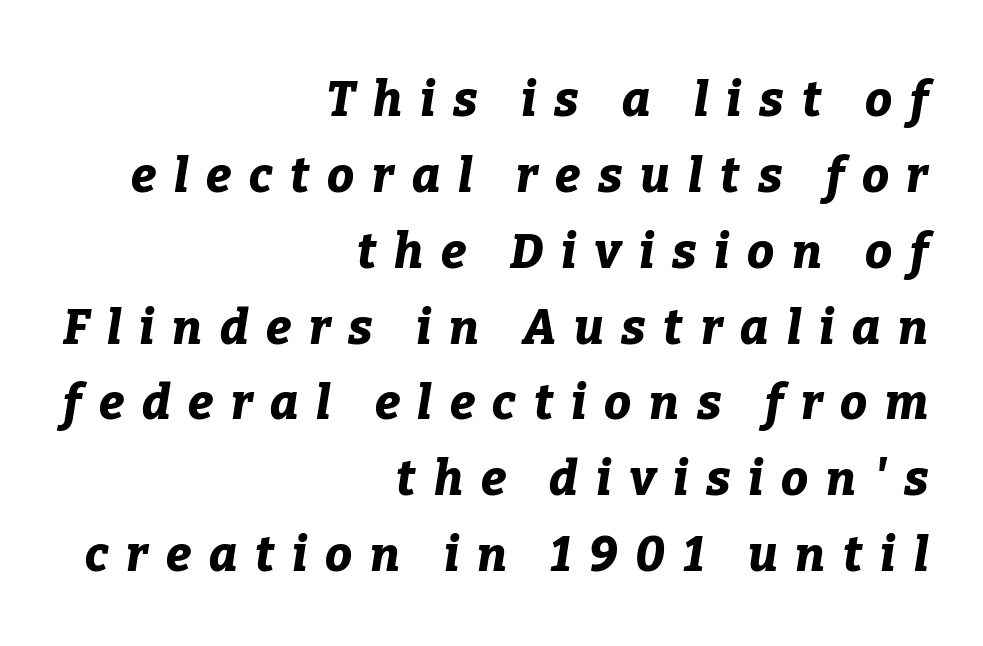
The image shows 48 px bold type, italic (leaning right); set right-aligned, normal line spacing (1.58x), unusually wide letter spacing (+0.37 em), not underlined; low stroke contrast and a medium x-height.
